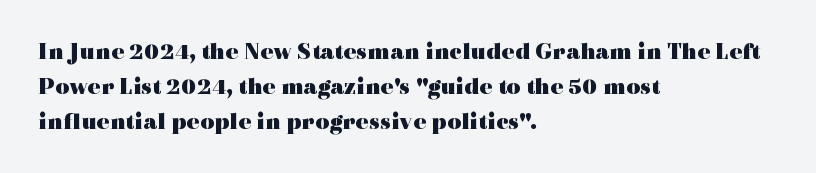
Nope, not italic — everything's standing straight. The passage shown has conventional tracking throughout. Bold? Absolutely — the strokes are thick and heavy. If you drew a ruler down the left edge, every line would touch it. The gap between lines stays unmarked. Horizontal bands of white between lines are of average thickness.
